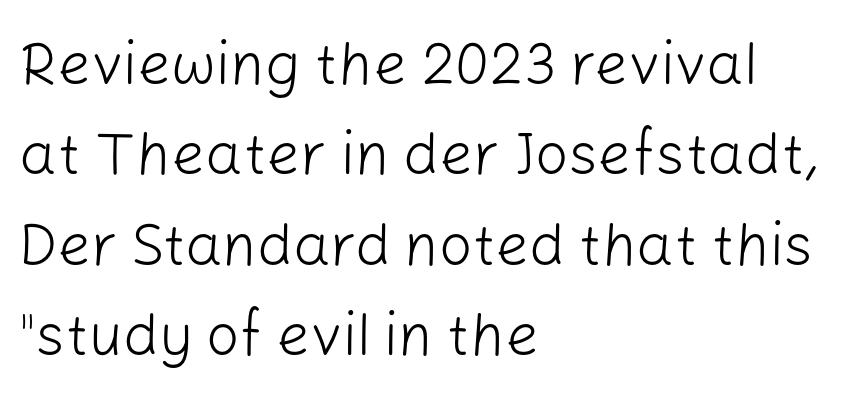
The image shows 59 px light sans-serif type, upright; set left-aligned, normal line spacing (1.53x), normal letter spacing, not underlined; low stroke contrast and a medium x-height.
